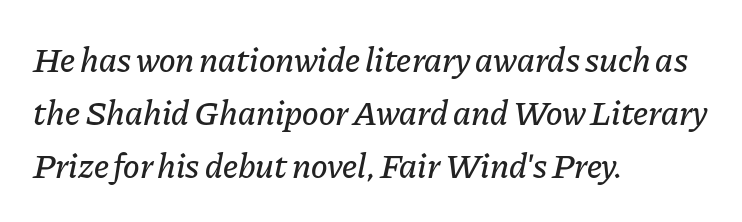
The image shows 35 px text type, italic (leaning right); set left-aligned, normal line spacing (1.51x), normal letter spacing, not underlined; low stroke contrast and a medium x-height.
